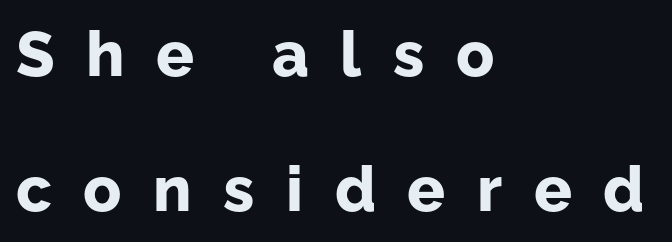
Q: Is the text bold? A: Yes.
Q: Is the text italic (slanted)? A: No, it is upright.
Q: Is the typeface a serif or a sans-serif typeface? A: Sans-serif.
Q: Is the text underlined? A: No.
Q: How is the paragraph aligned? A: Left-aligned.
Q: Is the spacing between letters normal or unusually wide? A: Unusually wide.
Q: Is the spacing between lines tight, normal or loose? A: Loose.
Q: Width (condensed, normal, or wide)? A: Normal.
Q: Stroke contrast? A: Low.
Q: x-height? A: Medium.
Q: Monospaced? A: No.
